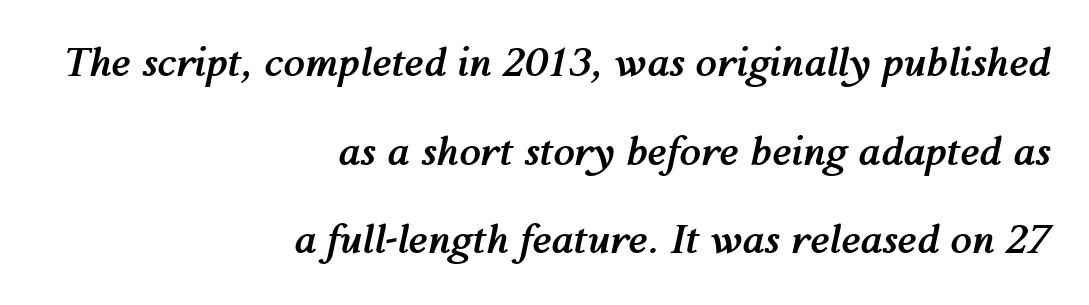
Q: Is the text bold? A: Yes.
Q: Is the text italic (slanted)? A: Yes, it leans right by about 12 degrees.
Q: Is the text underlined? A: No.
Q: How is the paragraph aligned? A: Right-aligned.
Q: Is the spacing between letters normal or unusually wide? A: Normal.
Q: Is the spacing between lines tight, normal or loose? A: Loose.
Q: Width (condensed, normal, or wide)? A: Normal.
Q: Stroke contrast? A: Medium.
Q: x-height? A: Medium.
Q: Monospaced? A: No.
